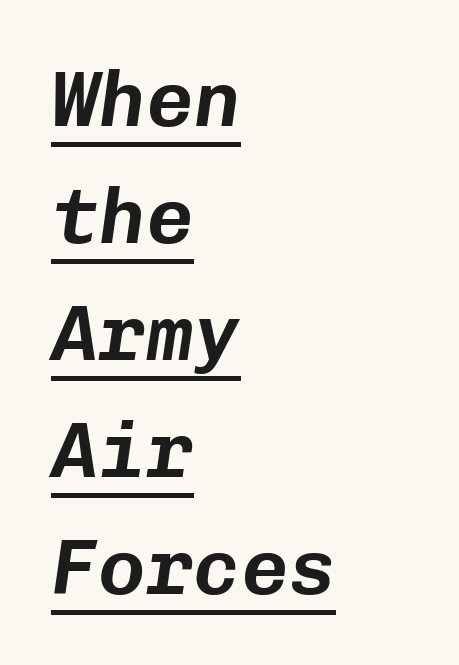
The passage shown has conventional tracking throughout. Characters are canted at an angle relative to the baseline's perpendicular. A typographer would call this underscored text. Spacing verdict: monospaced, one width for all characters. What's the leading like? Ordinary, nothing unusual. Typeset ragged right — the left edge is the straight one.
